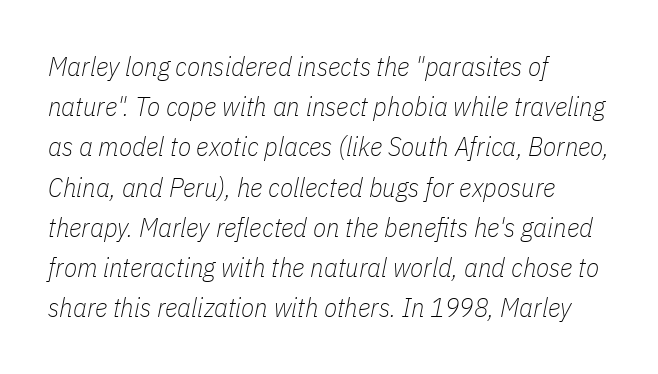
A classic flush-left, rag-right setting is used for this passage. It's the slanting kind of type. A clean baseline with only descenders dipping below it. Default kerning and tracking; the words read as compact shapes.
